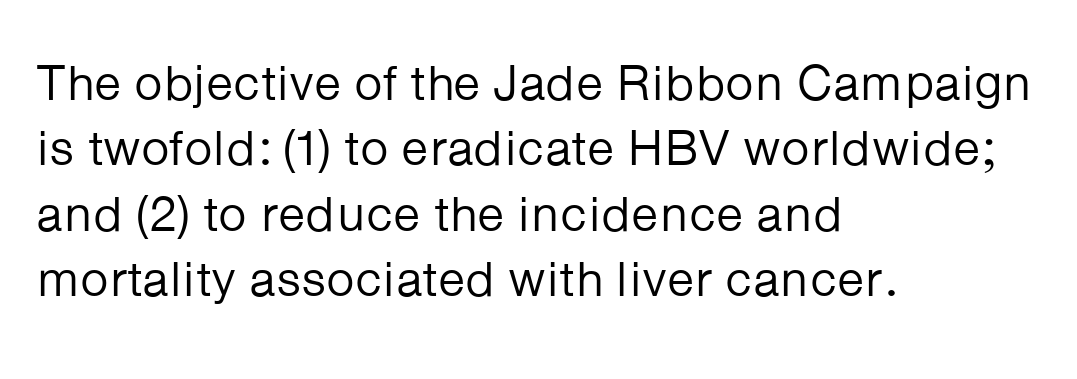
The image shows 50 px regular-weight sans-serif type, upright; set left-aligned, normal line spacing (1.31x), normal letter spacing, not underlined; low stroke contrast and a medium x-height.
